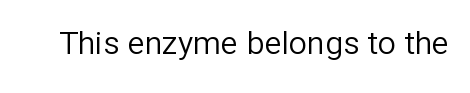
The rendering keeps characters at their native spacing. Each letter's strokes conclude bluntly, with no projecting serifs. Heaviness? Minimal to ordinary, like unemphasized prose. Clear beneath every line of the passage. Character widths vary here, with narrow letters taking less room than wide ones.
